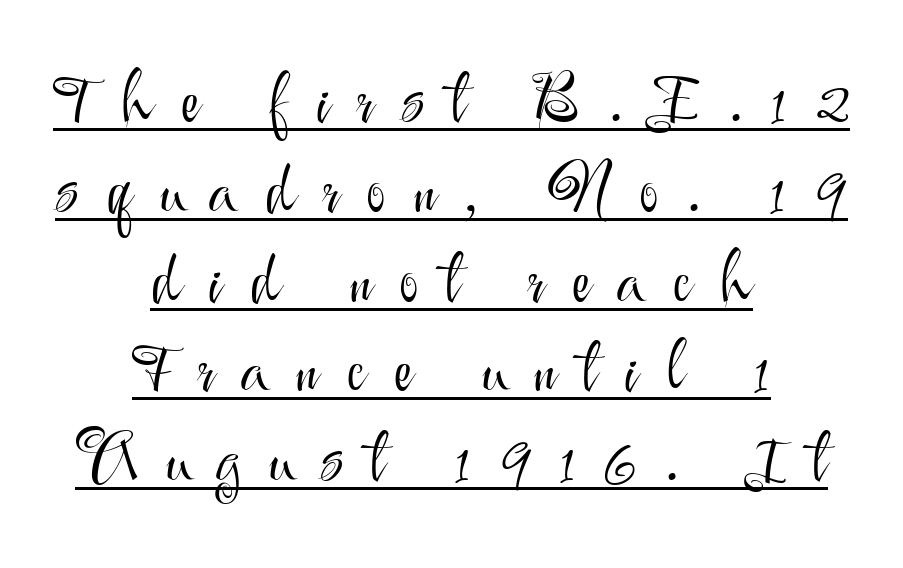
The image shows 66 px light sans-serif type; set centered, normal line spacing (1.36x), unusually wide letter spacing (+0.42 em), underlined; medium stroke contrast and a small x-height.
